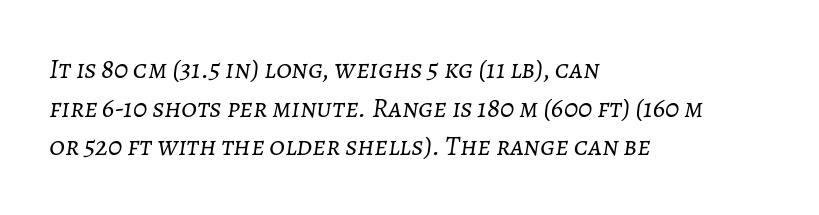
The image shows 28 px light type, italic (leaning right); set left-aligned, normal line spacing (1.38x), normal letter spacing, not underlined; low stroke contrast and a medium x-height.
